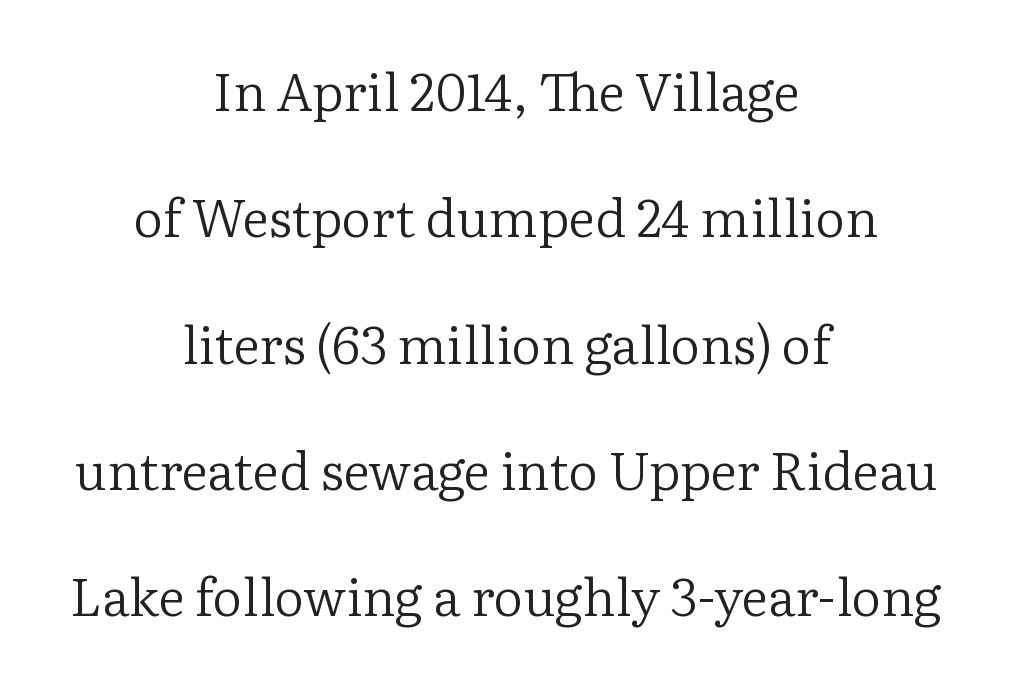
The image shows 52 px regular-weight serif type, upright; set centered, loose line spacing (2.43x), normal letter spacing, not underlined; low stroke contrast and a medium x-height.
